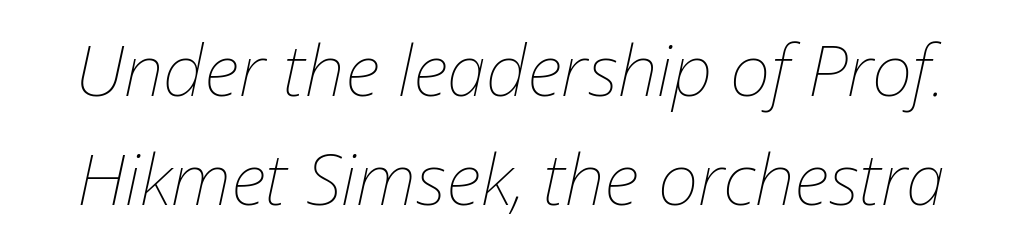
{"italic": "yes", "lean": "right", "slant_degrees": 12, "bold": "no", "weight": "thin", "width": "normal", "stroke_contrast": "low", "x_height": "medium", "monospaced": "no", "underline": "no", "line_spacing": "normal", "line_spacing_ratio": 1.54, "letter_spacing": "normal", "letter_spacing_em": 0.0, "glyph_px": 71}
